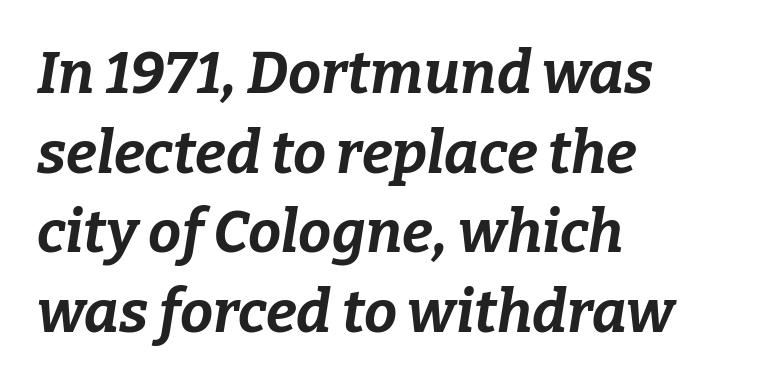
The image shows 59 px bold type, italic (leaning right); set left-aligned, normal line spacing (1.35x), normal letter spacing, not underlined; low stroke contrast and a medium x-height.
